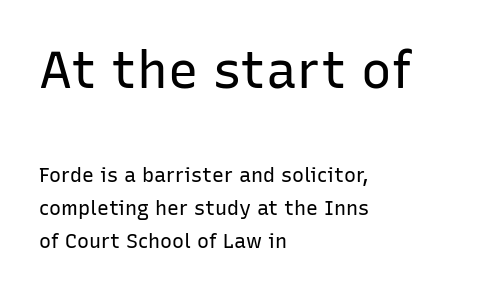
The image shows 51 px regular-weight sans-serif type, upright; set left-aligned, normal line spacing (1.64x), normal letter spacing, not underlined; the first (top) block is 2.55x larger; low stroke contrast and a medium x-height.
